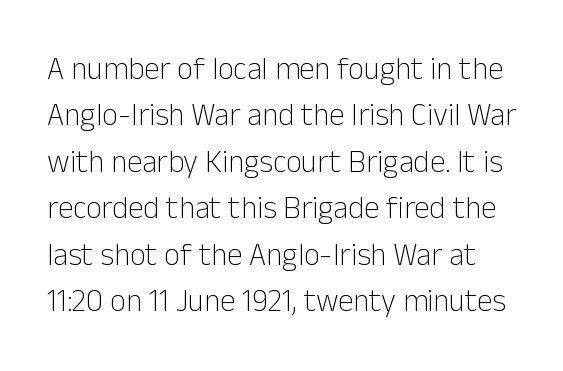
{"serif": "no", "italic": "no", "bold": "no", "weight": "light", "width": "normal", "stroke_contrast": "low", "x_height": "medium", "monospaced": "no", "underline": "no", "line_spacing": "normal", "line_spacing_ratio": 1.5, "letter_spacing": "normal", "letter_spacing_em": 0.0, "glyph_px": 31}
